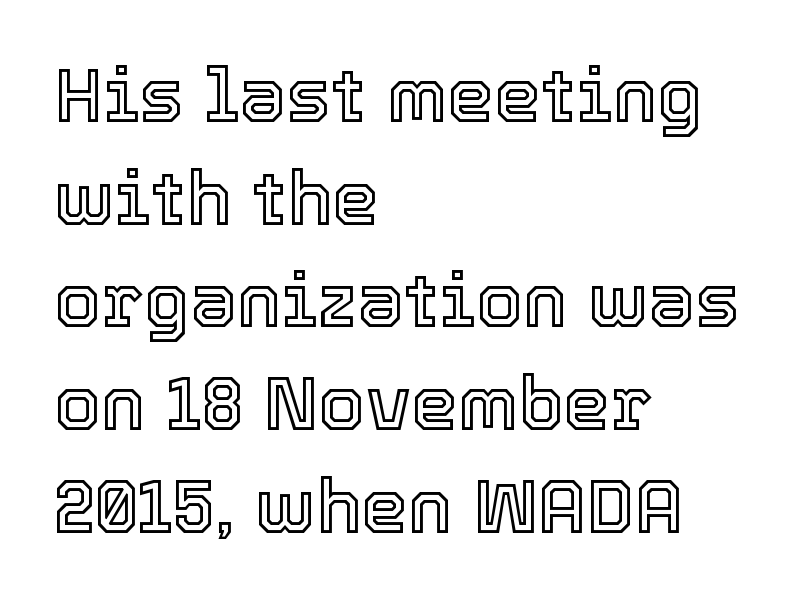
Standard letterfit; no display-style spreading of the glyphs. The foot of each line stays bare and open. Character widths vary here, with narrow letters taking less room than wide ones. Summary of vertical rhythm: regular, with standard interline spacing.
